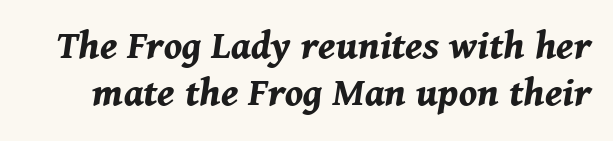
The image shows 43 px bold type, italic (leaning right); set tight line spacing (1.09x), normal letter spacing, not underlined; medium stroke contrast and a medium x-height.
